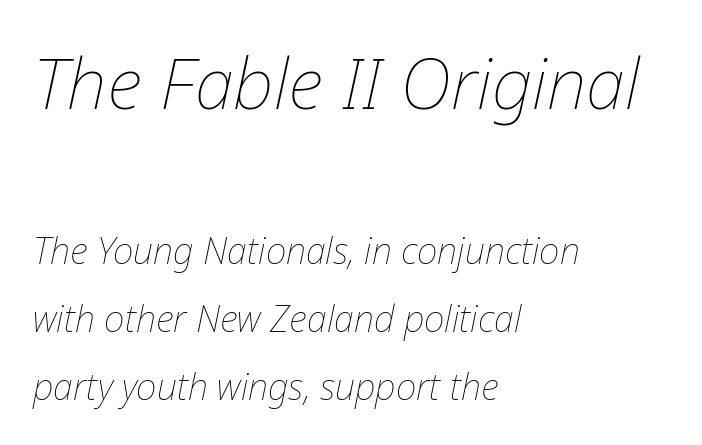
Q: Is the text bold? A: No.
Q: Is the text italic (slanted)? A: Yes, it leans right by about 12 degrees.
Q: Is the text underlined? A: No.
Q: How is the paragraph aligned? A: Left-aligned.
Q: Is the spacing between letters normal or unusually wide? A: Normal.
Q: Is the spacing between lines tight, normal or loose? A: Loose.
Q: Which block of text is set in a larger size, the first (top) or the second (bottom)? A: The first (top) one.
Q: Width (condensed, normal, or wide)? A: Normal.
Q: Stroke contrast? A: Low.
Q: x-height? A: Medium.
Q: Monospaced? A: No.
